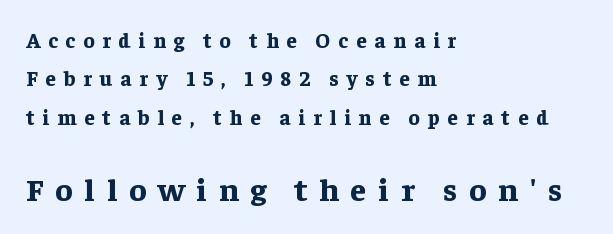
{"serif": "yes", "italic": "no", "bold": "yes", "weight": "bold", "width": "normal", "stroke_contrast": "low", "x_height": "medium", "monospaced": "no", "underline": "no", "align": "left", "line_spacing_ratio": 1.83, "letter_spacing": "wide", "letter_spacing_em": 0.37, "larger_block": "second", "size_ratio": 1.52, "glyph_px": 32}
